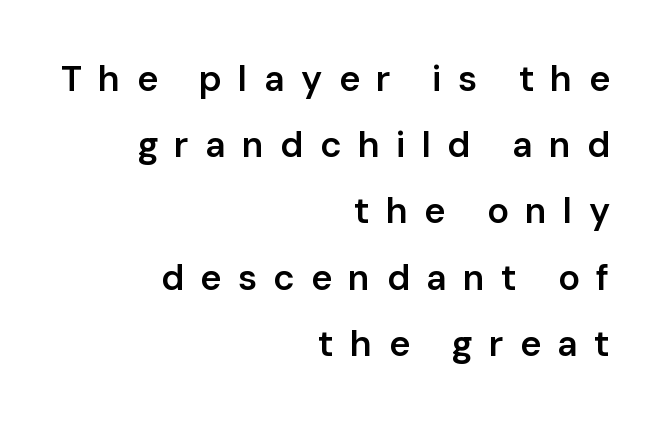
Words appear elongated and porous because spacing is wide. The gap between lines stays unmarked. Varying glyph widths throughout — classic text-font behaviour. The text was rendered using a sans face with plain stroke endings. Ordinary non-slanted type is in use. Weight: semibold (demi).
